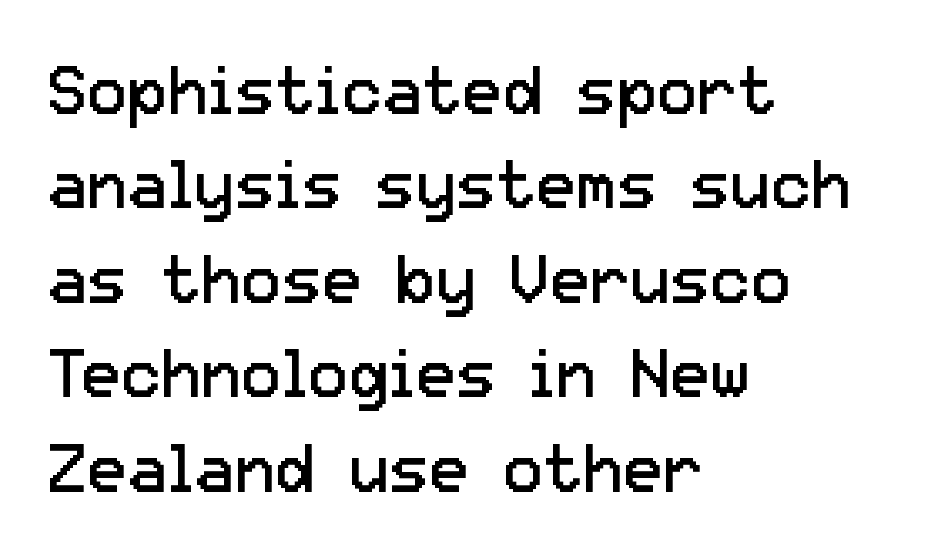
The image shows 67 px regular-weight sans-serif type, upright; set left-aligned, normal line spacing (1.41x), normal letter spacing, not underlined; low stroke contrast and a medium x-height.
